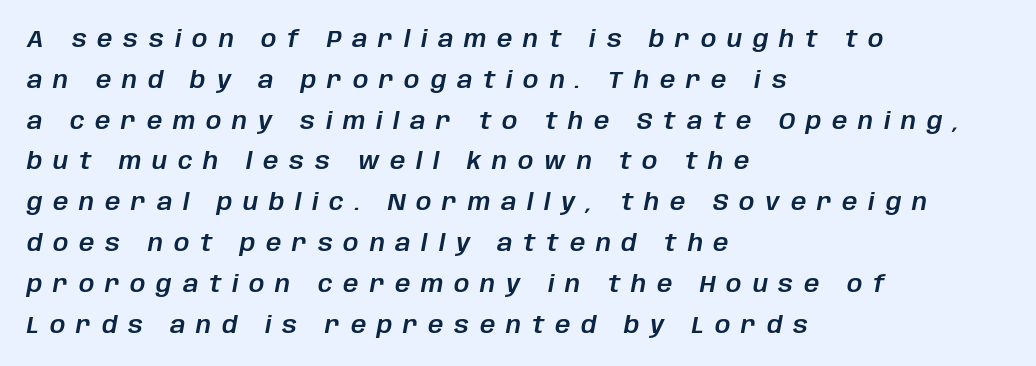
The image shows 24 px text type, italic (leaning right); set left-aligned, normal line spacing (1.7x), unusually wide letter spacing (+0.45 em), not underlined.
